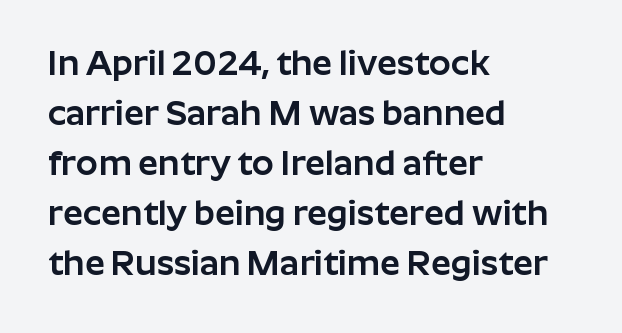
The image shows 35 px sans-serif type, upright; set left-aligned, normal line spacing (1.43x), normal letter spacing, not underlined; low stroke contrast and a medium x-height.
